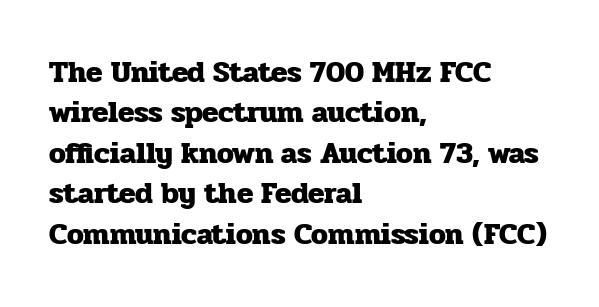
{"serif": "yes", "italic": "no", "bold": "yes", "weight": "heavy", "width": "normal", "stroke_contrast": "low", "x_height": "medium", "monospaced": "no", "underline": "no", "align": "left", "line_spacing": "normal", "line_spacing_ratio": 1.35, "letter_spacing": "normal", "letter_spacing_em": 0.0, "glyph_px": 30}
